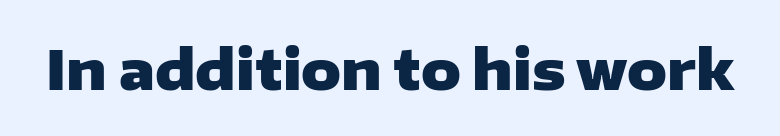
Q: Is the text bold? A: Yes.
Q: Is the text italic (slanted)? A: No, it is upright.
Q: Is the typeface a serif or a sans-serif typeface? A: Sans-serif.
Q: Is the text underlined? A: No.
Q: Is the spacing between letters normal or unusually wide? A: Normal.
Q: Width (condensed, normal, or wide)? A: Wide.
Q: Stroke contrast? A: Low.
Q: x-height? A: Medium.
Q: Monospaced? A: No.
